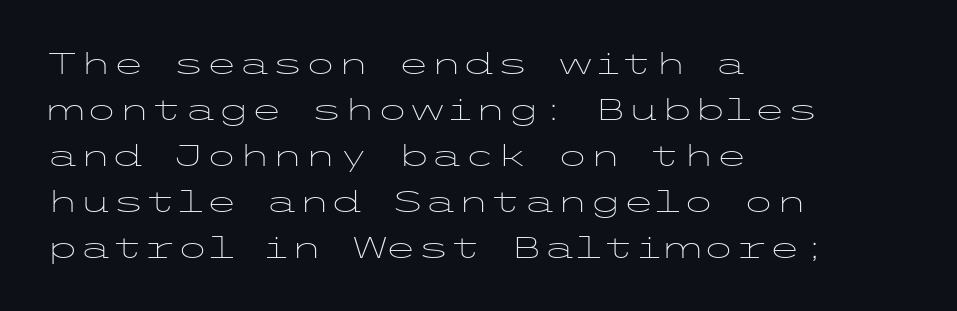
{"serif": "no", "italic": "no", "bold": "no", "weight": "light", "width": "wide", "stroke_contrast": "low", "x_height": "medium", "underline": "no", "align": "left", "line_spacing": "normal", "line_spacing_ratio": 1.53, "letter_spacing": "normal", "letter_spacing_em": 0.0, "glyph_px": 30}
